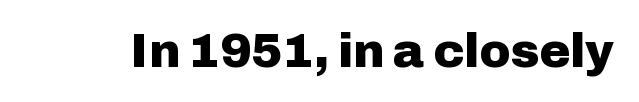
The image shows 47 px heavy sans-serif type, upright; set normal letter spacing, not underlined; low stroke contrast and a medium x-height.
